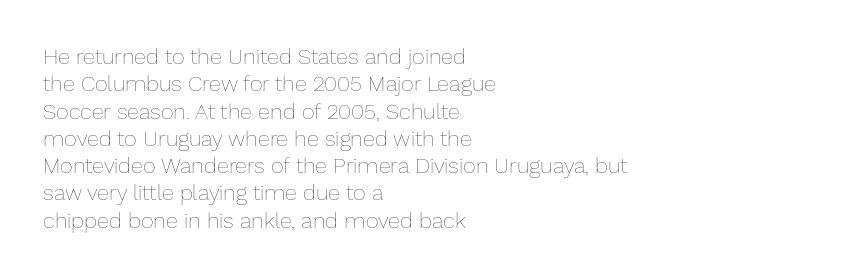
The image shows 22 px text type, upright; set left-aligned, line spacing 1.24x, normal letter spacing, not underlined.
